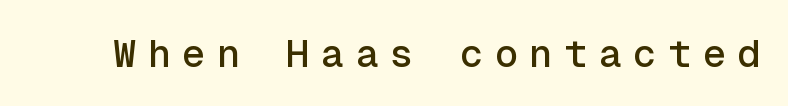
Q: Is the text italic (slanted)? A: No, it is upright.
Q: Is the typeface a serif or a sans-serif typeface? A: Sans-serif.
Q: Is the text underlined? A: No.
Q: Is the spacing between letters normal or unusually wide? A: Unusually wide.
Q: Width (condensed, normal, or wide)? A: Normal.
Q: x-height? A: Medium.
Q: Monospaced? A: Yes.
